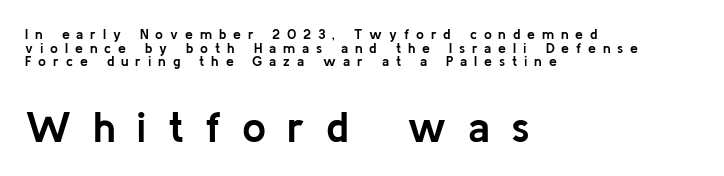
The image shows 43 px semibold sans-serif type, upright; set left-aligned, tight line spacing (0.98x), unusually wide letter spacing (+0.49 em), not underlined; the second (bottom) block is 3.07x larger; low stroke contrast and a medium x-height.
